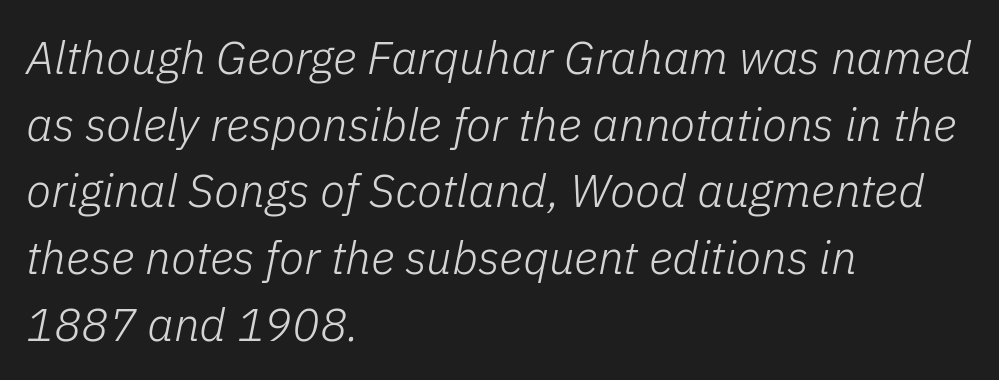
The image shows 46 px light type, italic (leaning right); set left-aligned, normal line spacing (1.45x), normal letter spacing, not underlined; low stroke contrast and a medium x-height.
